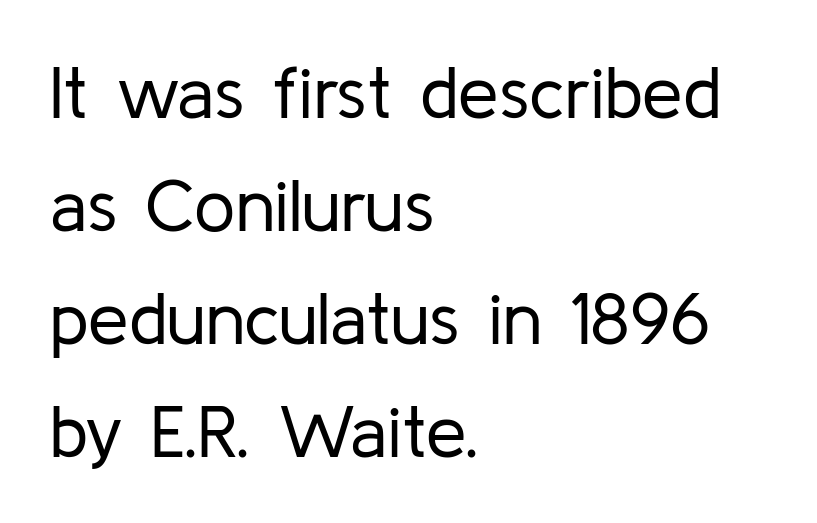
The image shows 73 px regular-weight sans-serif type, upright; set left-aligned, normal line spacing (1.55x), normal letter spacing, not underlined; low stroke contrast and a medium x-height.
